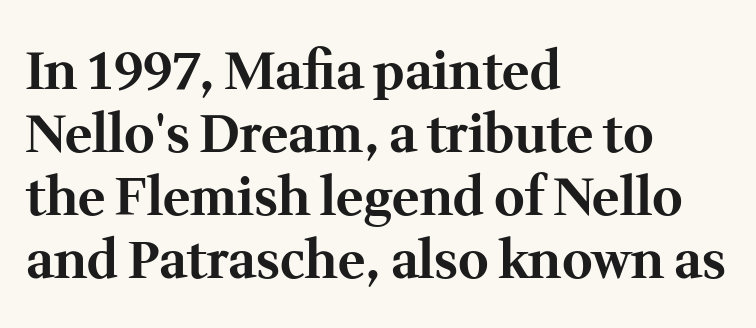
The image shows 52 px bold serif type, upright; set left-aligned, line spacing 1.21x, normal letter spacing, not underlined; medium stroke contrast and a medium x-height.
